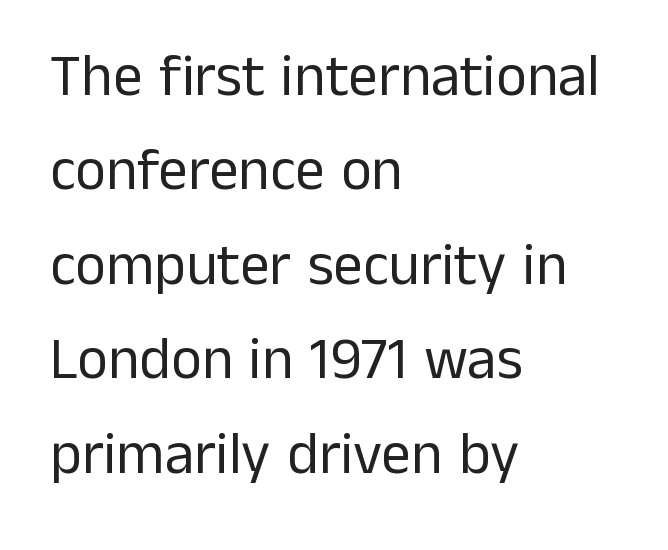
No feet cap the strokes, marking this as sans-serif type. No italicization has been applied; the sample stays upright. How are the letters spaced? Ordinarily, with no added tracking. A classic flush-left, rag-right setting is used for this passage. The glyphs are unaccompanied by any horizontal stroke below them. The characters are drawn with everyday or finer stroke widths.
